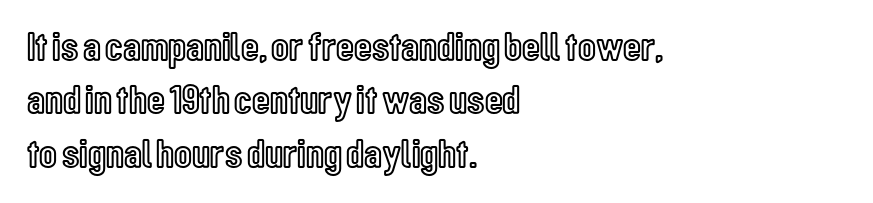
No italicization has been applied; the sample stays upright. Decoration check: the copy has no underline. Look at the tracking — it's just the regular setting, nothing added. A student would call this left alignment; a typographer would say flush left, rag right. Reading down the column, the eye jumps a familiar distance to each next line. Looks like regular typesetting: each glyph gets only the width it needs.
